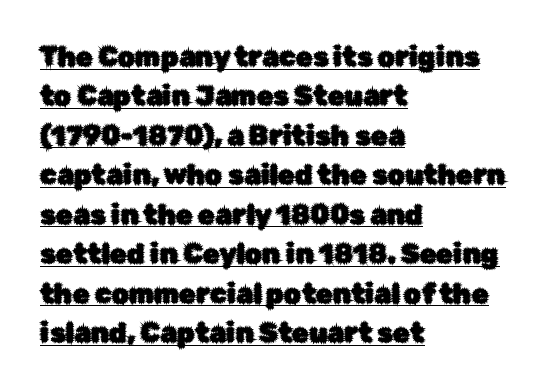
The glyphs are accompanied by a horizontal stroke just below them. Which margin do the lines hug? The left one — the right edge is uneven. Ascenders rise straight up at ninety degrees. Reading down the column, the eye jumps a familiar distance to each next line.
